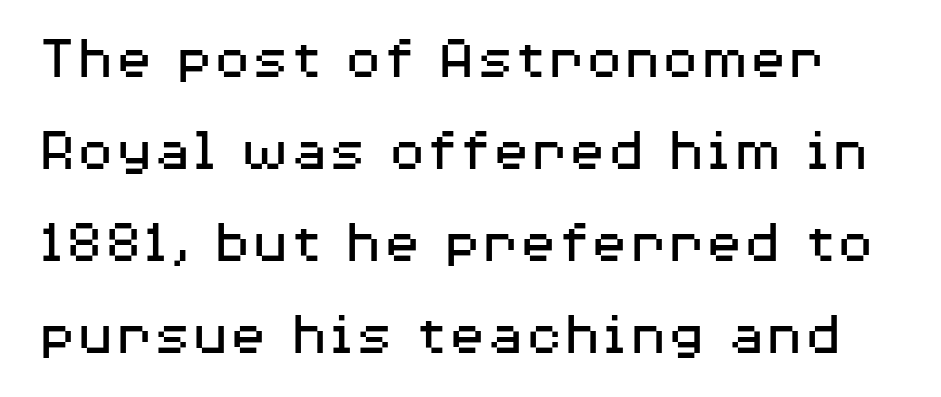
Q: Is the text bold? A: No.
Q: Is the text italic (slanted)? A: No, it is upright.
Q: Is the typeface a serif or a sans-serif typeface? A: Sans-serif.
Q: Is the text underlined? A: No.
Q: Is the spacing between letters normal or unusually wide? A: Normal.
Q: Is the spacing between lines tight, normal or loose? A: Normal.
Q: Width (condensed, normal, or wide)? A: Wide.
Q: Stroke contrast? A: Medium.
Q: x-height? A: Medium.
Q: Monospaced? A: No.
